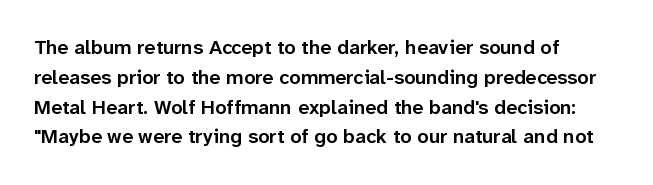
Q: Is the text bold? A: Semi-bold.
Q: Is the text italic (slanted)? A: No, it is upright.
Q: Is the text underlined? A: No.
Q: How is the paragraph aligned? A: Left-aligned.
Q: Is the spacing between letters normal or unusually wide? A: Normal.
Q: Is the spacing between lines tight, normal or loose? A: Normal.
